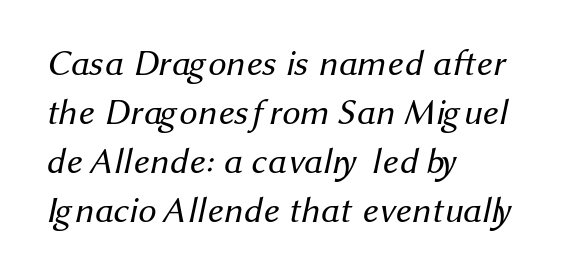
{"serif": "no", "bold": "no", "weight": "regular", "width": "normal", "stroke_contrast": "medium", "x_height": "medium", "monospaced": "no", "underline": "no", "align": "left", "line_spacing": "normal", "line_spacing_ratio": 1.36, "letter_spacing": "normal", "letter_spacing_em": 0.0, "glyph_px": 36}
